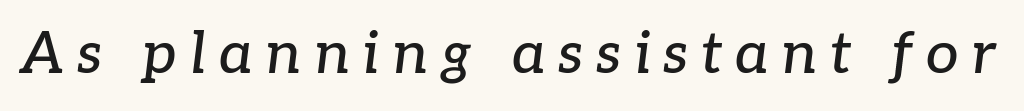
{"serif": "yes", "italic": "yes", "lean": "right", "slant_degrees": 7, "width": "normal", "stroke_contrast": "low", "x_height": "medium", "monospaced": "no", "underline": "no", "letter_spacing": "wide", "letter_spacing_em": 0.22, "glyph_px": 58}
